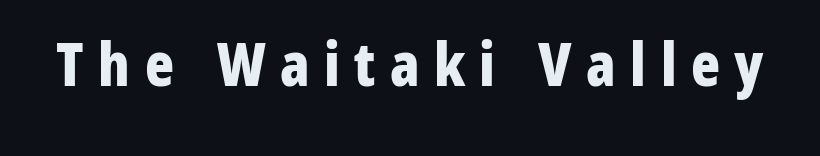
Clear beneath every line of the passage. Inter-character spacing is expanded well beyond the font's built-in metrics. Nope, not italic — everything's standing straight. Does the type have serifs? No, each stem ends abruptly.
